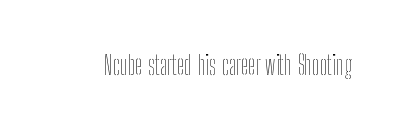
Q: Is the text bold? A: No.
Q: Is the text italic (slanted)? A: No, it is upright.
Q: Is the text underlined? A: No.
Q: Is the spacing between letters normal or unusually wide? A: Normal.
